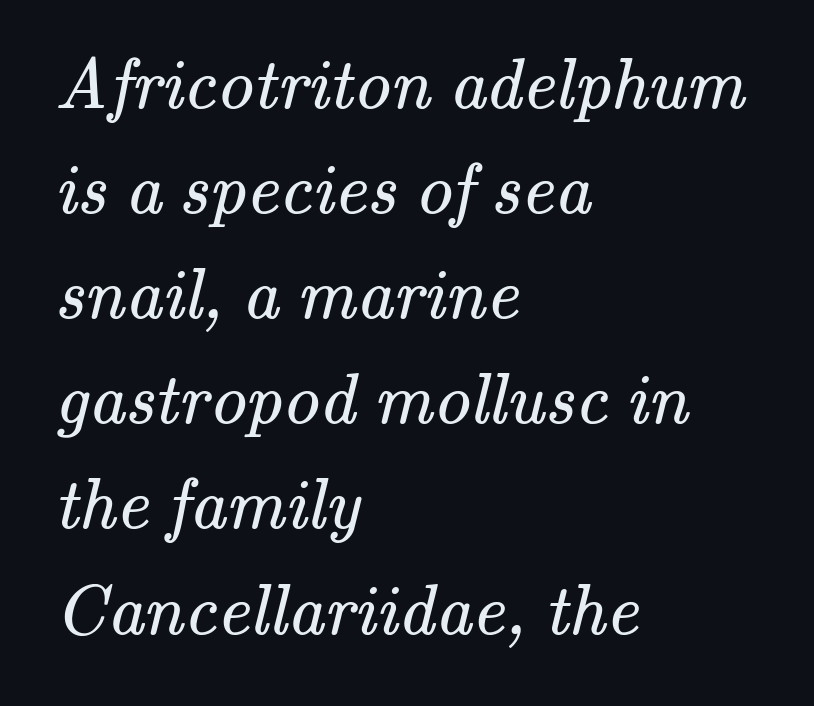
{"serif": "yes", "bold": "no", "weight": "regular", "width": "normal", "stroke_contrast": "medium", "x_height": "small", "monospaced": "no", "underline": "no", "align": "left", "line_spacing": "normal", "line_spacing_ratio": 1.46, "letter_spacing": "normal", "letter_spacing_em": 0.0, "glyph_px": 72}
